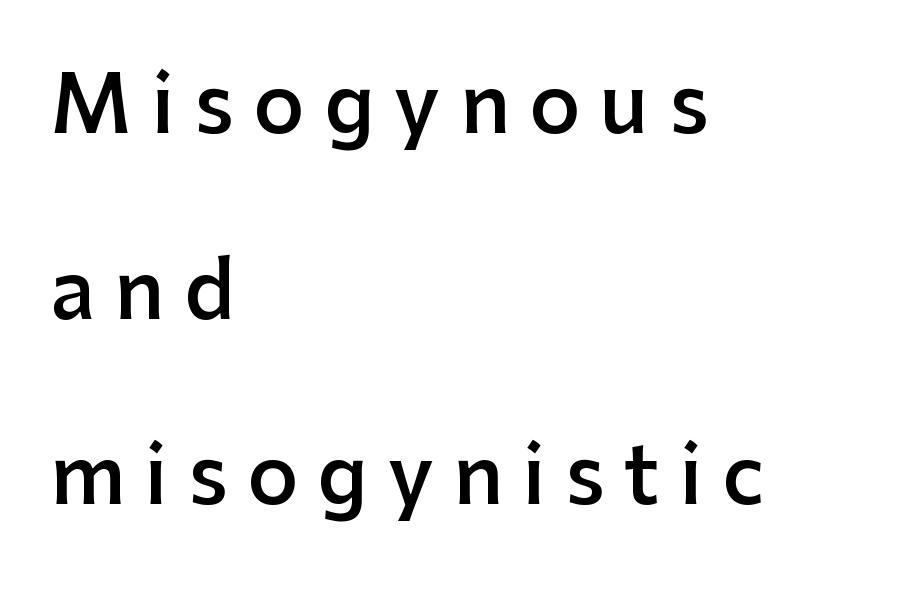
The image shows 79 px semibold sans-serif type, upright; set left-aligned, loose line spacing (2.35x), unusually wide letter spacing (+0.25 em), not underlined; low stroke contrast and a medium x-height.
